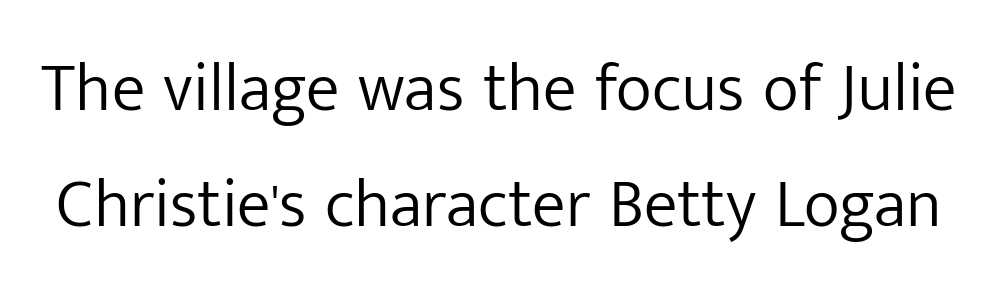
Q: Is the text bold? A: No.
Q: Is the text italic (slanted)? A: No, it is upright.
Q: Is the typeface a serif or a sans-serif typeface? A: Sans-serif.
Q: Is the text underlined? A: No.
Q: Is the spacing between letters normal or unusually wide? A: Normal.
Q: Width (condensed, normal, or wide)? A: Normal.
Q: Stroke contrast? A: Low.
Q: x-height? A: Medium.
Q: Monospaced? A: No.
